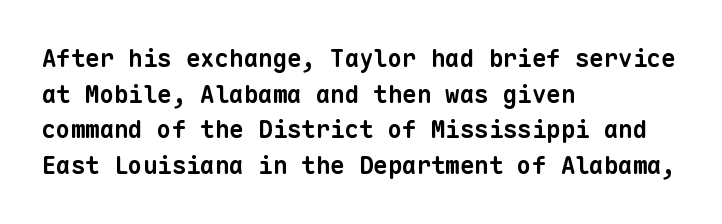
Q: Is the text bold? A: Yes.
Q: Is the text underlined? A: No.
Q: How is the paragraph aligned? A: Left-aligned.
Q: Is the spacing between letters normal or unusually wide? A: Normal.
Q: Is the spacing between lines tight, normal or loose? A: Normal.
